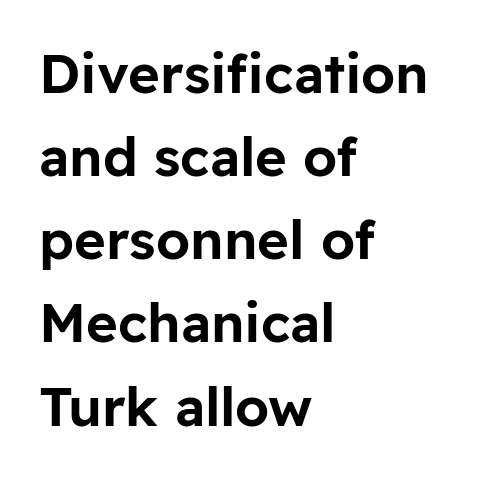
The image shows 54 px sans-serif type, upright; set left-aligned, normal line spacing (1.54x), normal letter spacing, not underlined; low stroke contrast and a medium x-height.
